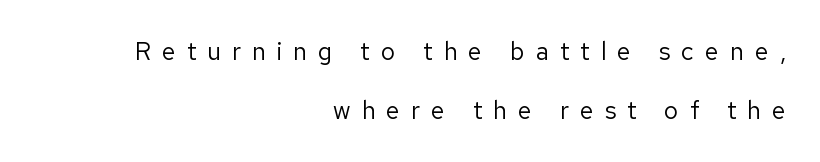
The image shows 25 px text type, upright; set right-aligned, loose line spacing (2.38x), unusually wide letter spacing (+0.44 em), not underlined.
